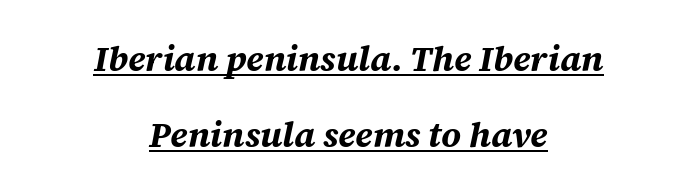
The image shows 35 px bold type, italic (leaning right); set centered, loose line spacing (2.17x), normal letter spacing, underlined; medium stroke contrast and a large x-height.
